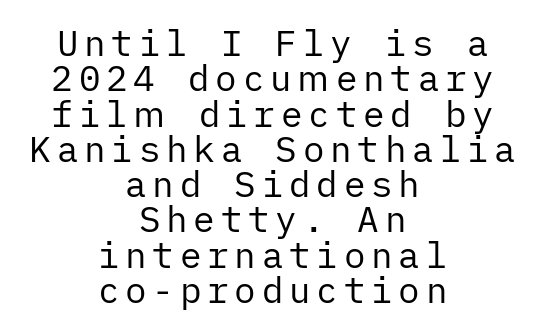
Q: Is the text bold? A: No.
Q: Is the text italic (slanted)? A: No, it is upright.
Q: Is the typeface a serif or a sans-serif typeface? A: Sans-serif.
Q: Is the text underlined? A: No.
Q: How is the paragraph aligned? A: Centered.
Q: Is the spacing between lines tight, normal or loose? A: Tight.
Q: Width (condensed, normal, or wide)? A: Normal.
Q: Stroke contrast? A: Low.
Q: x-height? A: Medium.
